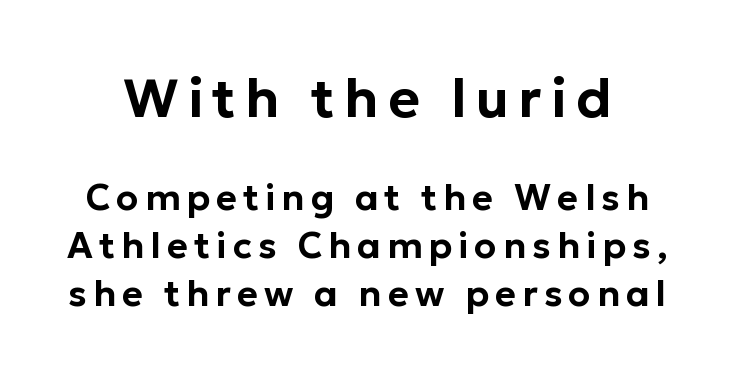
This rendering employs a face without finishing strokes, i.e., a sans-serif. Leading: standard. Posture: upright roman. The zone under the glyphs is completely vacant.
